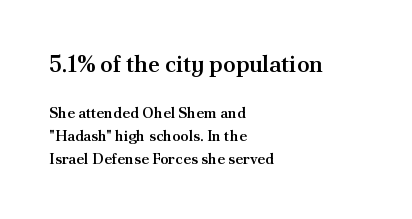
Q: Is the text bold? A: Semi-bold.
Q: Is the text italic (slanted)? A: No, it is upright.
Q: Is the text underlined? A: No.
Q: How is the paragraph aligned? A: Left-aligned.
Q: Is the spacing between letters normal or unusually wide? A: Normal.
Q: Is the spacing between lines tight, normal or loose? A: Normal.
Q: Which block of text is set in a larger size, the first (top) or the second (bottom)? A: The first (top) one.
